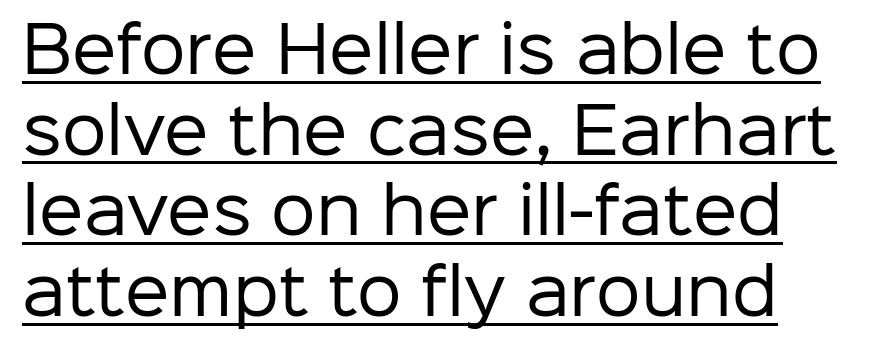
{"serif": "no", "italic": "no", "bold": "no", "weight": "regular", "width": "normal", "stroke_contrast": "low", "x_height": "medium", "monospaced": "no", "underline": "yes", "line_spacing": "normal", "line_spacing_ratio": 1.28, "letter_spacing": "normal", "letter_spacing_em": 0.0, "glyph_px": 63}
